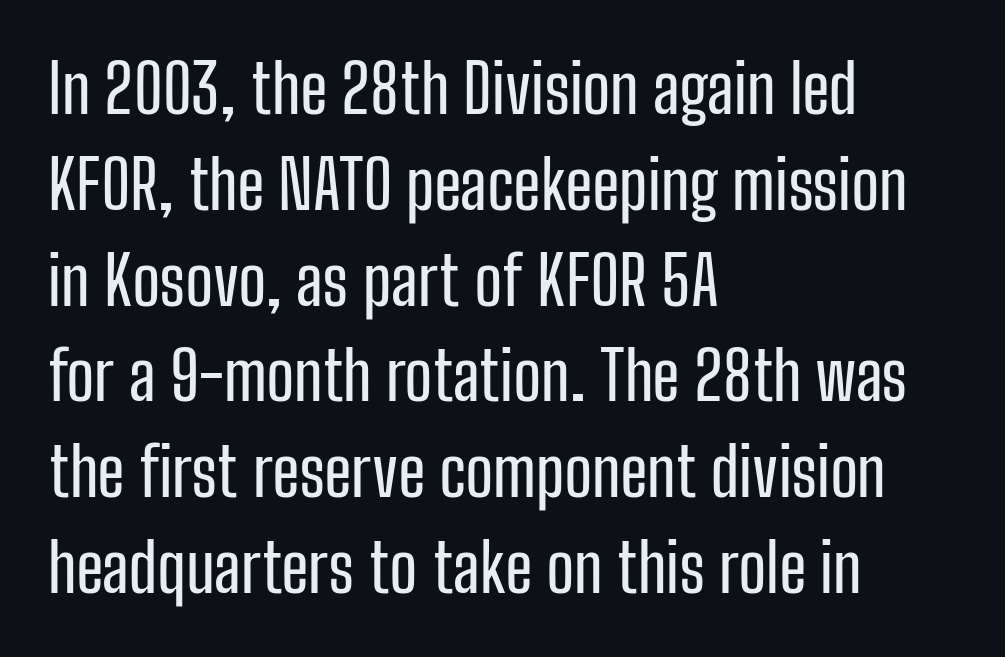
Notice how descenders clear the ascenders below comfortably — that's standard leading. The type is set solid horizontally, with unmodified tracking. Is this a fixed-width face? No — the glyphs have proportional, varying widths. Italic? Not at all — the glyphs are vertical.
